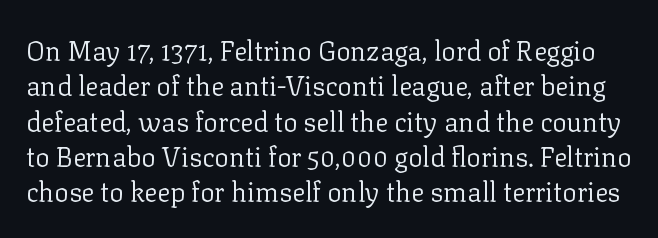
The image shows 27 px text type, upright; set normal line spacing (1.31x), normal letter spacing, not underlined.
